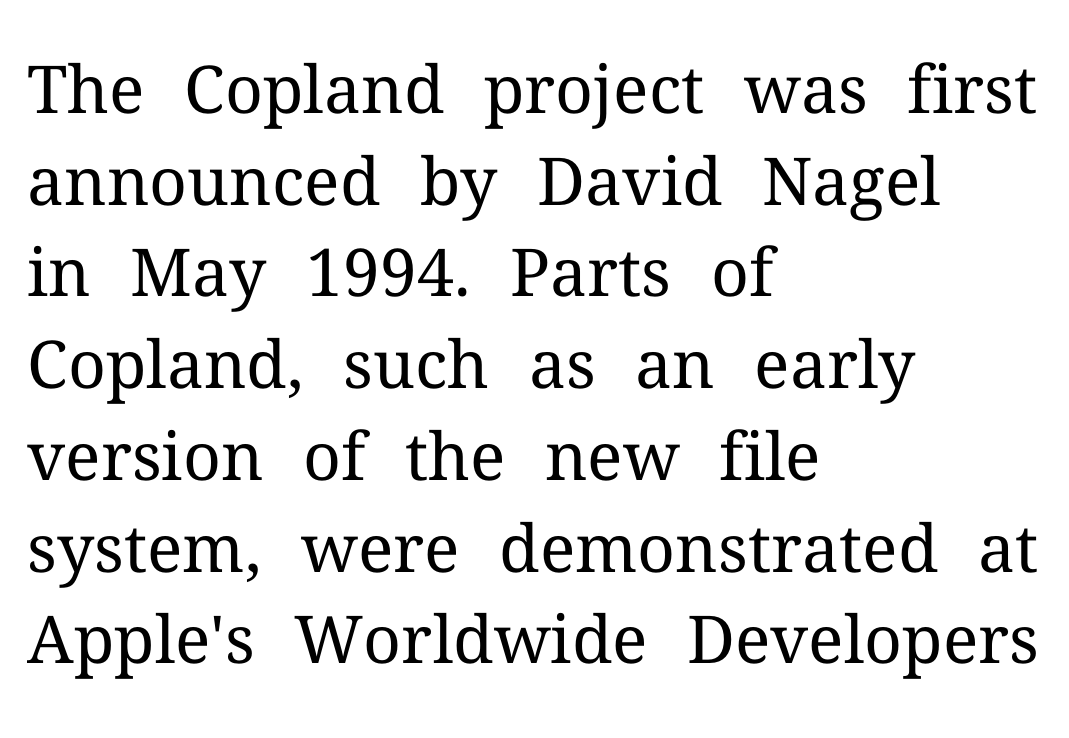
Summary of weight: not heavy and not bold. Every character sits straight up, as roman type does. Summary of vertical rhythm: regular, with standard interline spacing. Here the designer chose a conventional face with non-uniform glyph widths.
